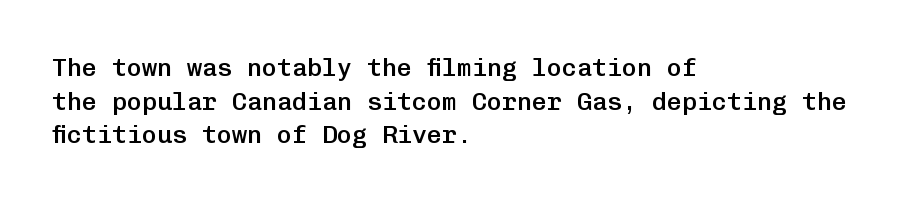
Is there any slant? The stems are plumb. Only glyphs here, with clear space below each row. A fair bit of extra ink — the face is semibold, not bold. Honestly, the row spacing looks completely unremarkable. These lines stack with their left ends in a neat column.
